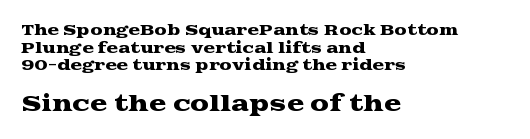
Q: Is the text italic (slanted)? A: No, it is upright.
Q: Is the text underlined? A: No.
Q: How is the paragraph aligned? A: Left-aligned.
Q: Is the spacing between letters normal or unusually wide? A: Normal.
Q: Is the spacing between lines tight, normal or loose? A: Normal.
Q: Which block of text is set in a larger size, the first (top) or the second (bottom)? A: The second (bottom) one.
